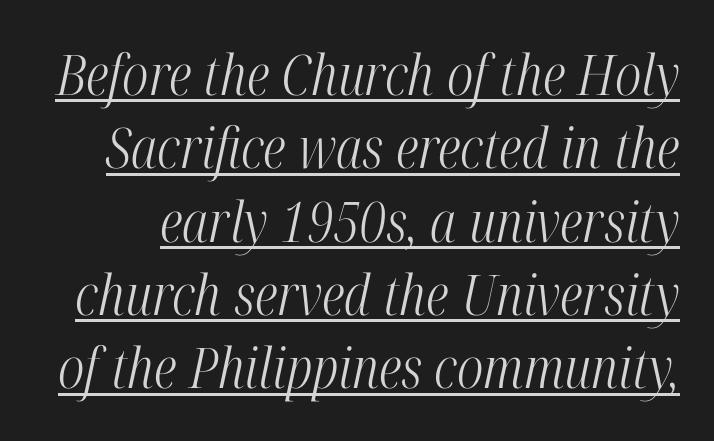
Regarding serifs, this sample has them. Vertical spacing — default. The horizontal fit of the characters is conventional and even. Bold? No — there's no thickening of the strokes. These lines were composed using italics. The glyphs are accompanied by a horizontal stroke just below them.
